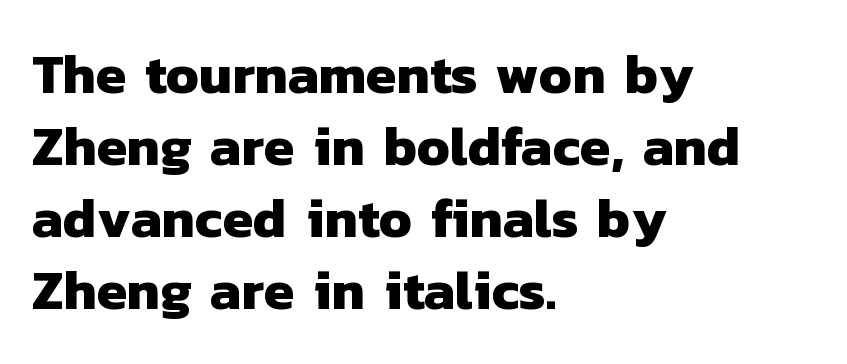
Compared with a centered layout, this one pins lines to the left instead. The gap between lines stays unmarked. A full-strength bold gives these letters their thick strokes. Is there much room between lines? A standard amount, neither cramped nor airy. Is this a fixed-width face? No — the glyphs have proportional, varying widths. Look at the bottom of the vertical strokes: they stop flat, with no serifs.
